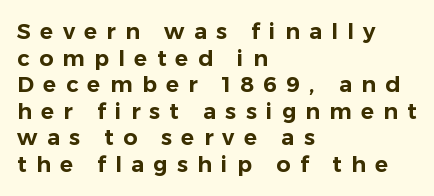
{"italic": "no", "underline": "no", "align": "left", "line_spacing_ratio": 1.21, "letter_spacing": "wide", "letter_spacing_em": 0.42, "glyph_px": 22}
